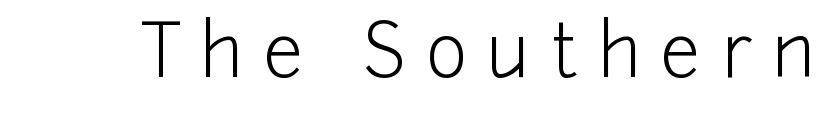
{"serif": "no", "italic": "no", "bold": "no", "weight": "light", "width": "normal", "stroke_contrast": "low", "x_height": "medium", "monospaced": "no", "underline": "no", "letter_spacing": "wide", "letter_spacing_em": 0.28, "glyph_px": 72}
